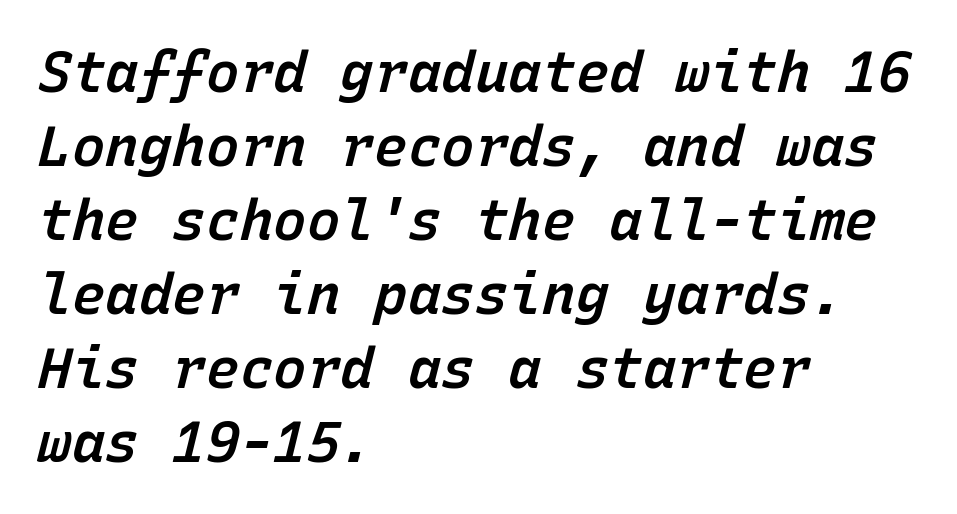
{"italic": "yes", "lean": "right", "slant_degrees": 15, "bold": "semi", "weight": "semibold", "width": "normal", "stroke_contrast": "low", "x_height": "medium", "monospaced": "yes", "underline": "no", "align": "left", "line_spacing": "normal", "line_spacing_ratio": 1.32, "letter_spacing": "normal", "letter_spacing_em": 0.0, "glyph_px": 56}
